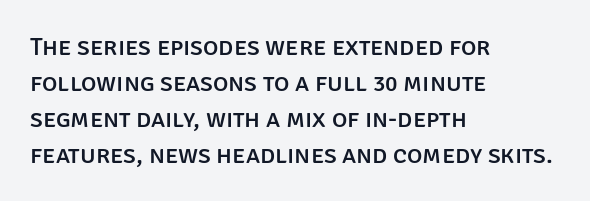
This is roman type, the default non-slanted kind. Standard letterfit; no display-style spreading of the glyphs. Evenly set lines give the paragraph a standard silhouette. The specimen omits any rule beneath the text block's lines. The paragraph shown leans on its left margin.
